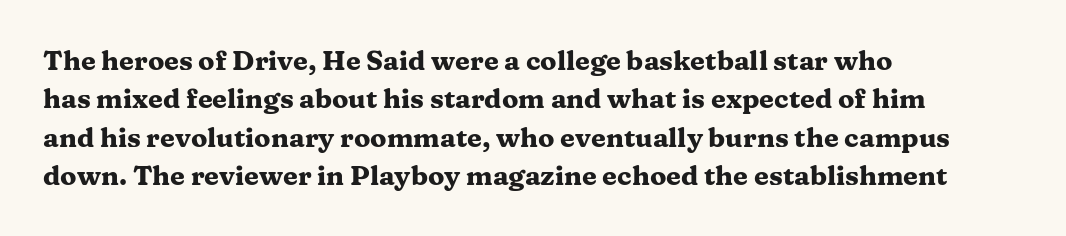
Glyph-to-glyph distance matches everyday printed text. Notice how thick the strokes are: this is what a full bold looks like. A normal amount of white space separates one row of letters from the next. Only glyphs here, with clear space below each row. Vertical strokes here are truly vertical.
